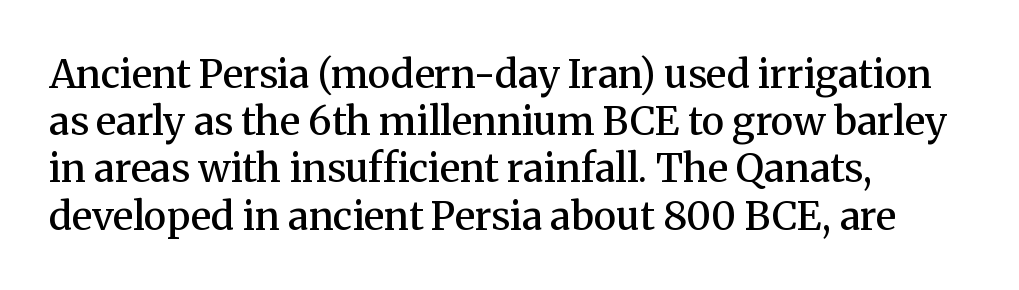
The image shows 39 px semibold serif type, upright; set left-aligned, line spacing 1.21x, normal letter spacing, not underlined; medium stroke contrast and a medium x-height.
